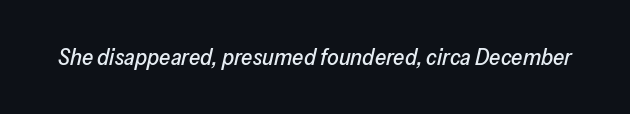
{"italic": "yes", "lean": "right", "slant_degrees": 13, "underline": "no", "letter_spacing": "normal", "letter_spacing_em": 0.0, "glyph_px": 23}
